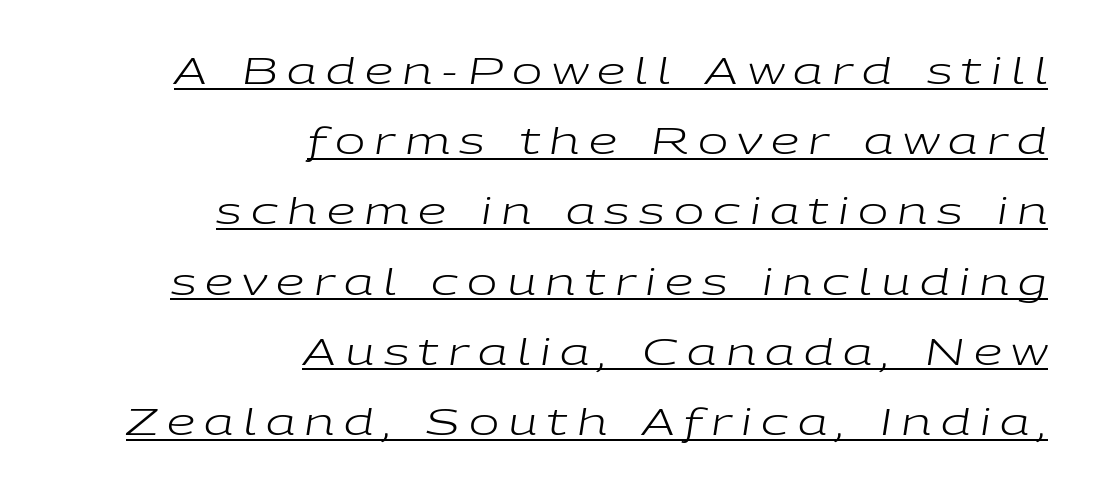
The image shows 36 px regular-weight, wide type, italic (leaning right); set right-aligned, loose line spacing (1.95x), unusually wide letter spacing (+0.26 em), underlined; low stroke contrast and a medium x-height.
